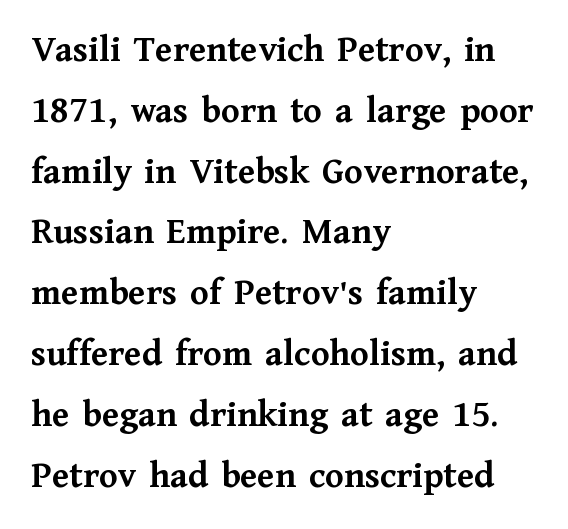
Caption: multi-line text, flush left, ragged right. When letters stand straight like this, we call the style roman or upright. The space beneath each line is pristine and unruled. Note the varied advance widths — an 'i' is clearly narrower than an 'm'.
